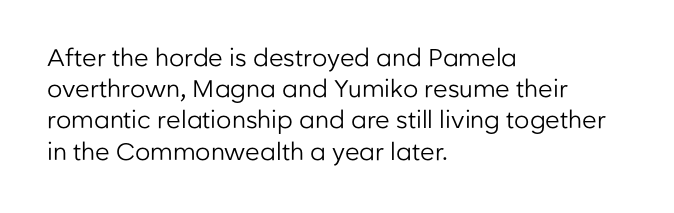
{"italic": "no", "bold": "no", "underline": "no", "align": "left", "line_spacing": "normal", "line_spacing_ratio": 1.3, "letter_spacing": "normal", "letter_spacing_em": 0.0, "glyph_px": 24}
